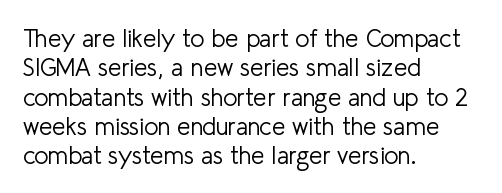
The image shows 24 px text type, upright; set left-aligned, line spacing 1.22x, normal letter spacing, not underlined.
